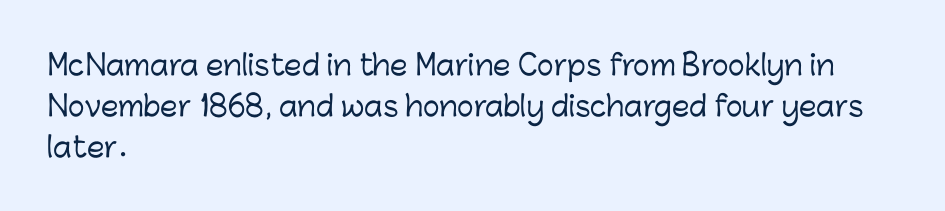
Posture: vertical. This sample has the flowing, uneven cadence of proportional lettering. Honestly, the letter spacing is just normal — you wouldn't notice it. Regular leading. Honestly, there is no underline to notice here at all.
